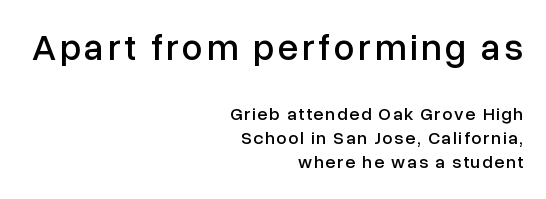
The paragraph shown leans on its right margin. Honestly, the row spacing looks completely unremarkable. The type family on display is of the sans-serif kind. The more generous point size was reserved for the upper chunk. The letters stand upright; this is a roman face. Rule under the text: the space is simply empty.
